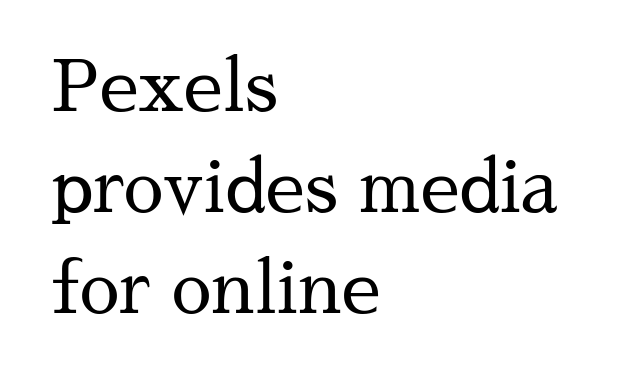
The image shows 71 px regular-weight serif type, upright; set left-aligned, normal line spacing (1.42x), normal letter spacing, not underlined; medium stroke contrast and a medium x-height.
